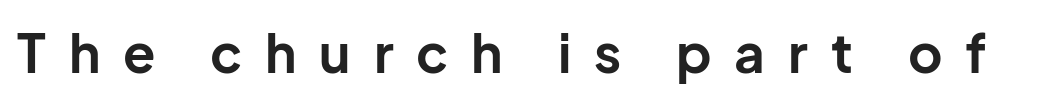
Q: Is the text bold? A: Yes.
Q: Is the text italic (slanted)? A: No, it is upright.
Q: Is the typeface a serif or a sans-serif typeface? A: Sans-serif.
Q: Is the text underlined? A: No.
Q: Is the spacing between letters normal or unusually wide? A: Unusually wide.
Q: Width (condensed, normal, or wide)? A: Normal.
Q: Stroke contrast? A: Low.
Q: x-height? A: Medium.
Q: Monospaced? A: No.
